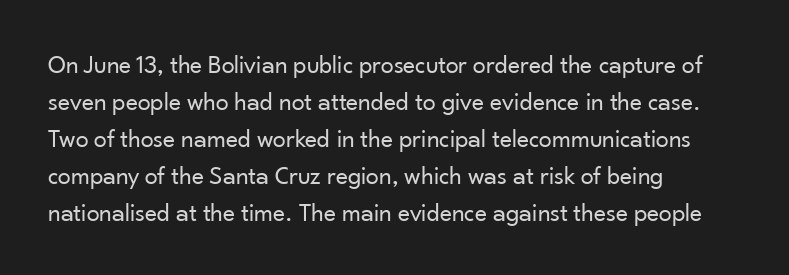
Q: Is the text bold? A: No.
Q: Is the text italic (slanted)? A: No, it is upright.
Q: Is the text underlined? A: No.
Q: How is the paragraph aligned? A: Left-aligned.
Q: Is the spacing between letters normal or unusually wide? A: Normal.
Q: Is the spacing between lines tight, normal or loose? A: Normal.
